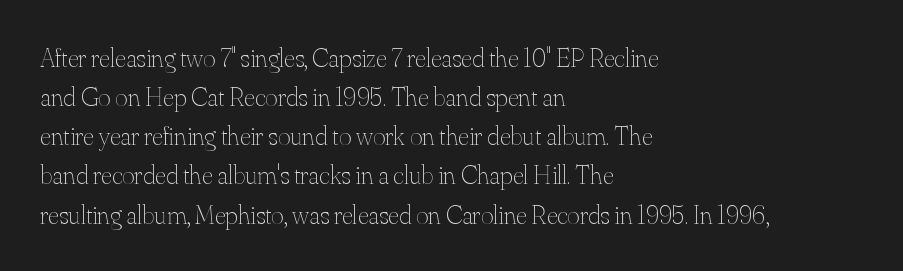
Default kerning and tracking; the words read as compact shapes. No heavy texture on the line: the type isn't bold. A roman cut, with each character standing at attention. Notice how the passage keeps a crisp vertical edge on the left only. Bare-footed words on every line.
